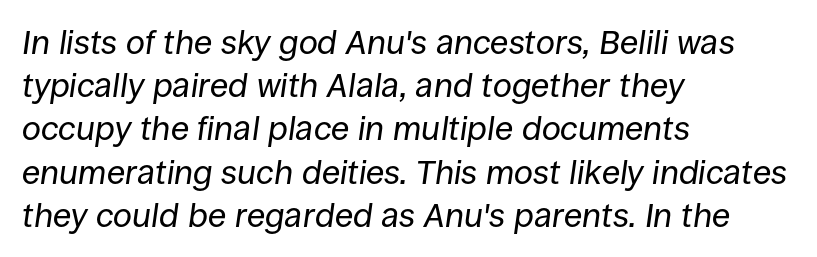
{"italic": "yes", "lean": "right", "slant_degrees": 8, "bold": "no", "weight": "regular", "width": "normal", "stroke_contrast": "low", "x_height": "large", "monospaced": "no", "underline": "no", "align": "left", "line_spacing": "normal", "line_spacing_ratio": 1.27, "letter_spacing": "normal", "letter_spacing_em": 0.0, "glyph_px": 34}
